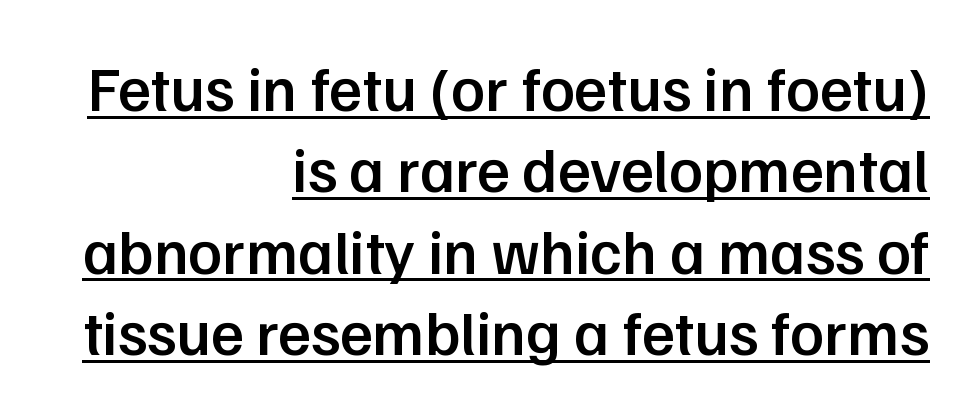
{"serif": "no", "italic": "no", "bold": "semi", "weight": "semibold", "width": "normal", "stroke_contrast": "low", "x_height": "medium", "monospaced": "no", "underline": "yes", "align": "right", "line_spacing": "normal", "line_spacing_ratio": 1.29, "letter_spacing": "normal", "letter_spacing_em": 0.0, "glyph_px": 63}
